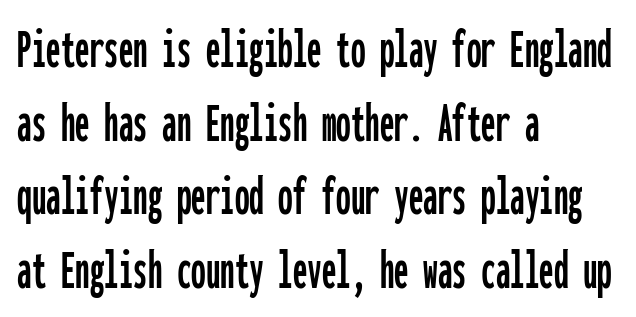
{"serif": "no", "italic": "no", "width": "condensed", "stroke_contrast": "low", "x_height": "medium", "monospaced": "yes", "underline": "no", "align": "left", "line_spacing": "normal", "line_spacing_ratio": 1.27, "letter_spacing": "normal", "letter_spacing_em": 0.0, "glyph_px": 58}
